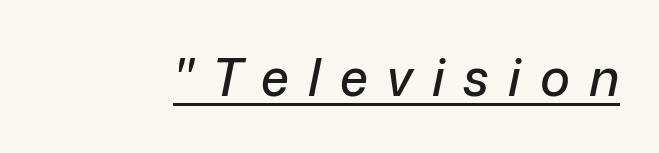
Q: Is the text italic (slanted)? A: Yes, it leans right by about 12 degrees.
Q: Is the text underlined? A: Yes.
Q: Is the spacing between letters normal or unusually wide? A: Unusually wide.
Q: Width (condensed, normal, or wide)? A: Normal.
Q: Stroke contrast? A: Low.
Q: x-height? A: Medium.
Q: Monospaced? A: No.
